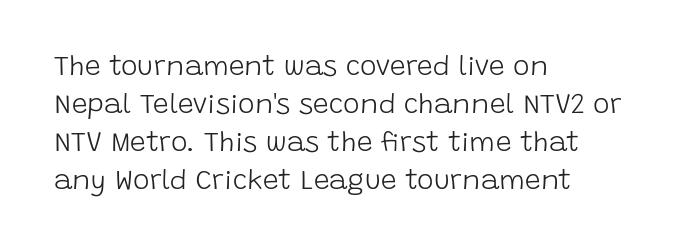
Does extra space separate the letters? No, they use regular spacing. The rendering shows plain stroke endings on the letterforms — a sans-serif design. If you drew a ruler down the left edge, every line would touch it. Is there any slant? The stems are plumb. Weight: not bold — regular or lighter. Quick note: interline space is typical.
